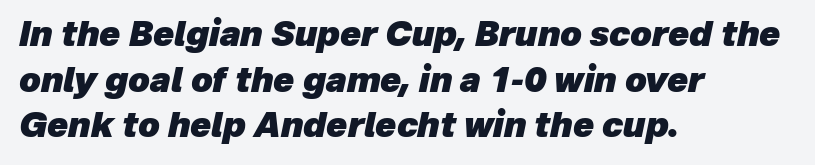
Glance below the letters and you will spot only blank space. Whoever set this chose a conventional vertical rhythm. Looks like regular typesetting: each glyph gets only the width it needs. Every letter is thick-stroked: bold, no question. Spacing between characters is what you'd get straight out of the box. One-word summary of the alignment: left.
